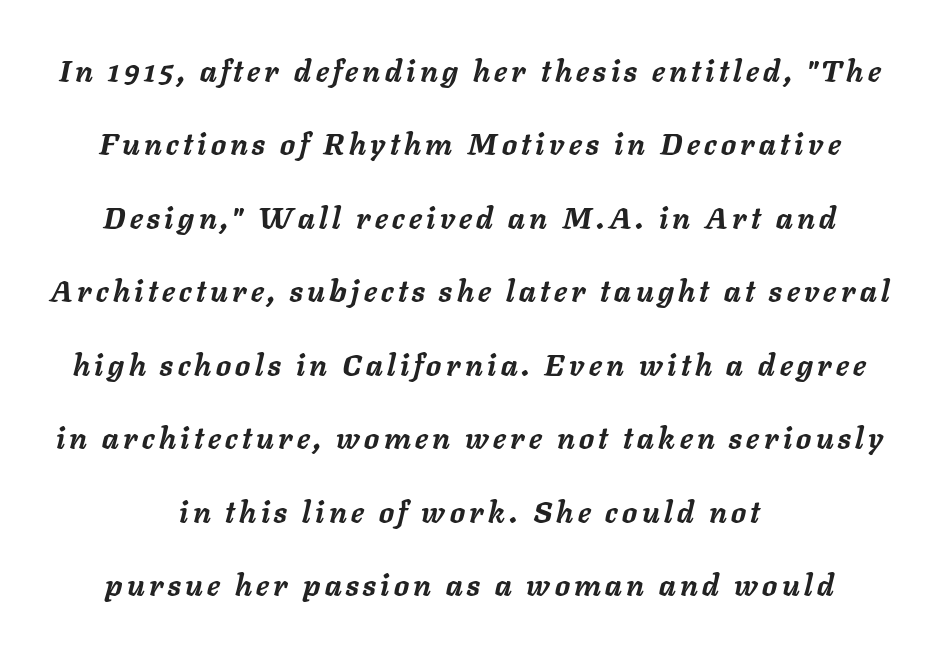
{"italic": "yes", "lean": "right", "slant_degrees": 11, "bold": "yes", "weight": "semibold", "width": "normal", "stroke_contrast": "low", "x_height": "medium", "monospaced": "no", "underline": "no", "align": "center", "line_spacing": "loose", "line_spacing_ratio": 2.45, "glyph_px": 30}
